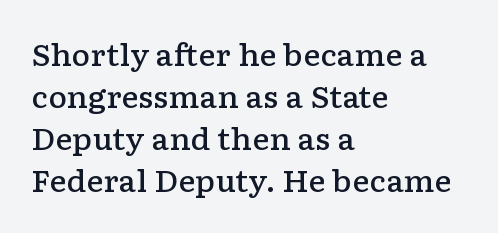
Q: Is the text bold? A: Semi-bold.
Q: Is the text italic (slanted)? A: No, it is upright.
Q: Is the typeface a serif or a sans-serif typeface? A: Serif.
Q: Is the text underlined? A: No.
Q: How is the paragraph aligned? A: Left-aligned.
Q: Is the spacing between letters normal or unusually wide? A: Normal.
Q: Is the spacing between lines tight, normal or loose? A: Normal.
Q: Width (condensed, normal, or wide)? A: Wide.
Q: Stroke contrast? A: Low.
Q: x-height? A: Medium.
Q: Monospaced? A: No.
